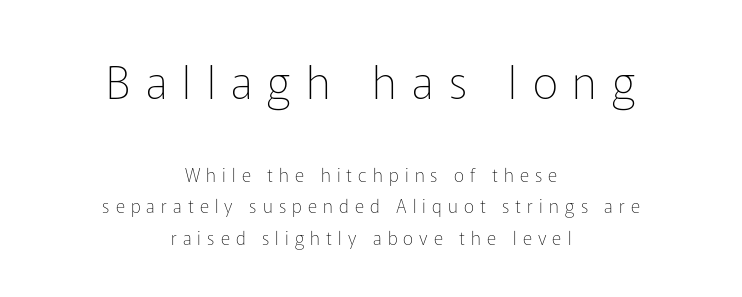
Q: Is the text bold? A: No.
Q: Is the text italic (slanted)? A: No, it is upright.
Q: Is the typeface a serif or a sans-serif typeface? A: Sans-serif.
Q: Is the text underlined? A: No.
Q: How is the paragraph aligned? A: Centered.
Q: Is the spacing between letters normal or unusually wide? A: Unusually wide.
Q: Which block of text is set in a larger size, the first (top) or the second (bottom)? A: The first (top) one.
Q: Width (condensed, normal, or wide)? A: Normal.
Q: Stroke contrast? A: Low.
Q: x-height? A: Medium.
Q: Monospaced? A: No.
